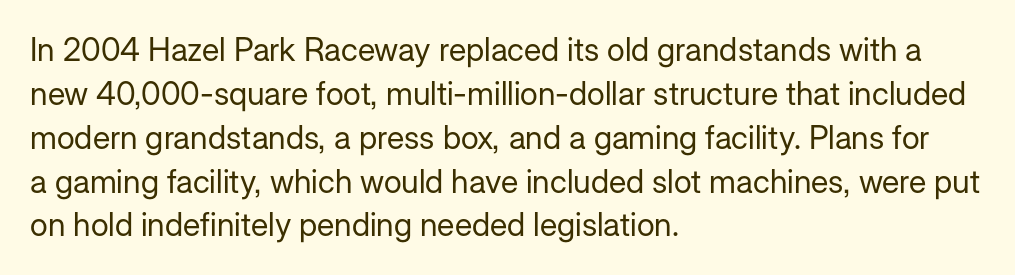
The image shows 32 px regular-weight sans-serif type, upright; set left-aligned, normal line spacing (1.37x), normal letter spacing, not underlined; low stroke contrast and a medium x-height.
